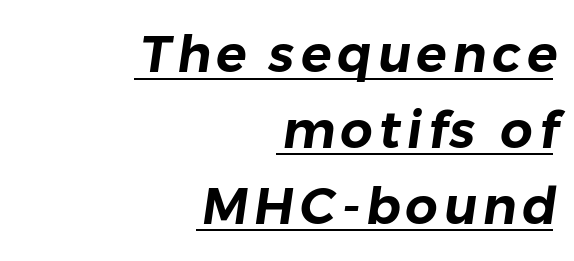
The image shows 51 px sans-serif type; set right-aligned, normal line spacing (1.49x), underlined; low stroke contrast and a medium x-height.
